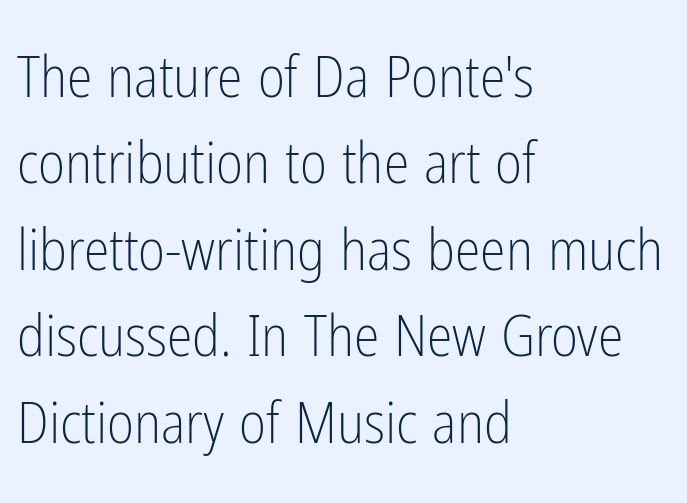
The image shows 58 px light, condensed sans-serif type, upright; set left-aligned, normal line spacing (1.49x), normal letter spacing, not underlined; low stroke contrast and a medium x-height.
